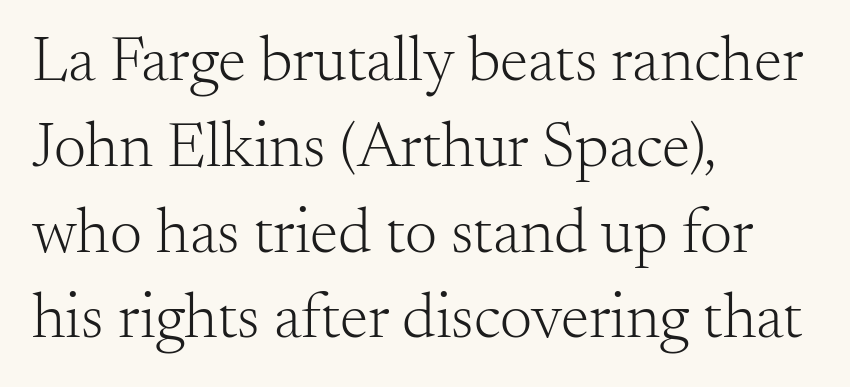
{"serif": "yes", "italic": "no", "bold": "no", "weight": "light", "width": "normal", "stroke_contrast": "medium", "x_height": "small", "monospaced": "no", "underline": "no", "align": "left", "line_spacing": "normal", "line_spacing_ratio": 1.34, "letter_spacing": "normal", "letter_spacing_em": 0.0, "glyph_px": 64}
